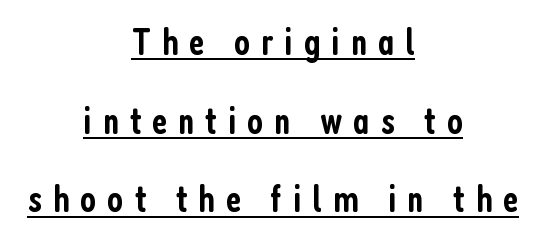
Airy leading. What decoration does the sample have? An underline. The passage shown is typed in a proportional face where columns would drift. Typographically, this falls in the sans-serif category.
